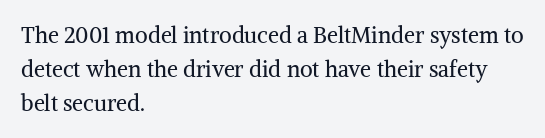
The image shows 22 px text type, upright; set left-aligned, normal line spacing (1.54x), normal letter spacing, not underlined.
